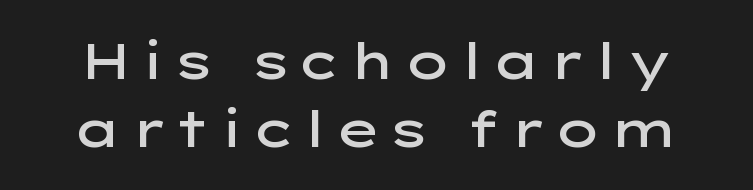
The image shows 50 px semibold, wide sans-serif type, upright; set normal line spacing (1.37x), not underlined; low stroke contrast and a medium x-height.
